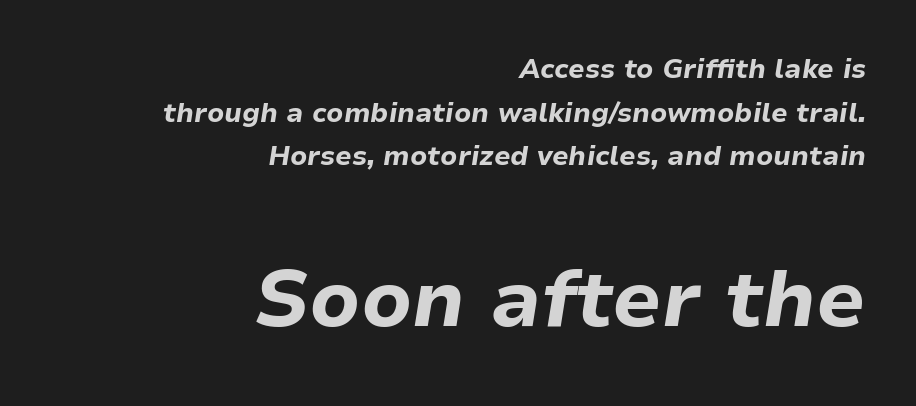
The passage shown has conventional tracking throughout. The lettering tilts uniformly, giving the passage an italic look. Here the designer chose a conventional face with non-uniform glyph widths. Where is the straight margin? On the right.
